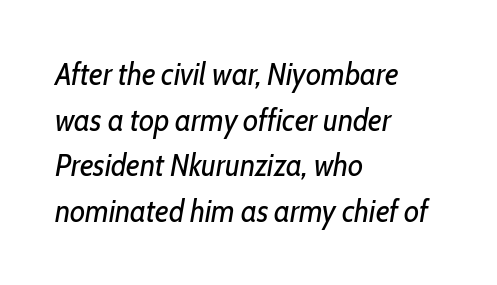
Observe the lean: these are italic letterforms. The rendering uses natural spacing where letterforms have individual widths. Descender tails drop into unmarked territory. Is the block centered? No — it sits flush against the left margin. Words appear dense and cohesive because spacing is normal. The designer left line spacing at the default.
